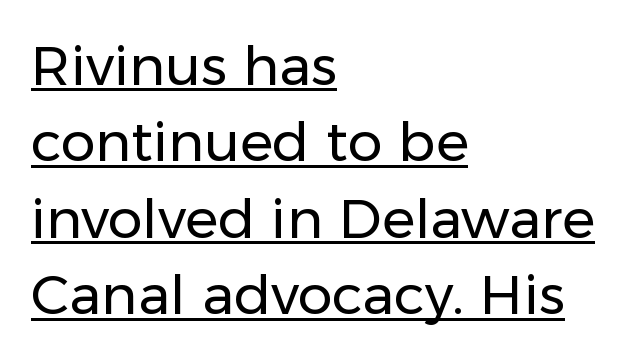
The image shows 55 px regular-weight sans-serif type, upright; set left-aligned, normal line spacing (1.39x), normal letter spacing, underlined; low stroke contrast and a medium x-height.
